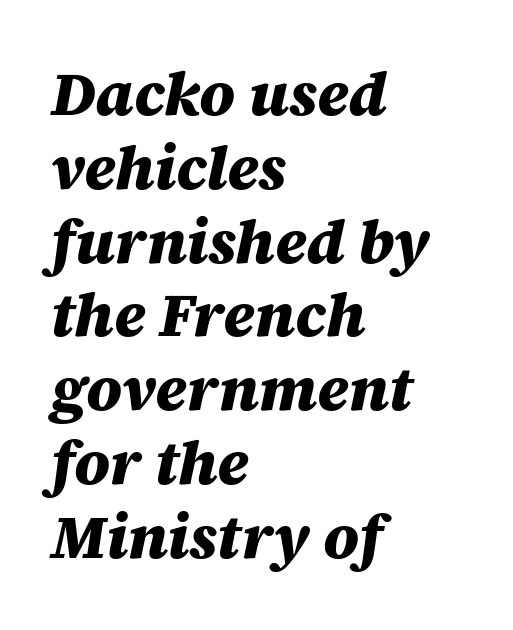
The image shows 61 px heavy type, italic (leaning right); set left-aligned, line spacing 1.21x, normal letter spacing, not underlined; medium stroke contrast and a large x-height.
